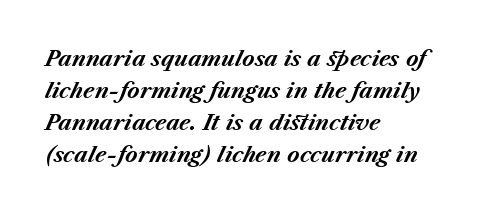
Tracking value appears to be zero — textbook default spacing. Every character sits at an angle, as italics do. The rendering uses a moderate line-height, typical for paragraphs. Leftover space on each line is placed entirely after the last word. The glyphs have the mass of a bold cut.
